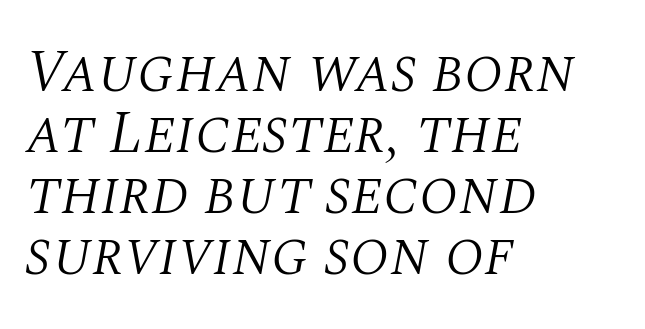
Reading down the column, the eye jumps only a short way to each next line. This rendering leaves character spacing at its baseline value. Stroke terminals: seriffed. Typeset ragged right — the left edge is the straight one.
